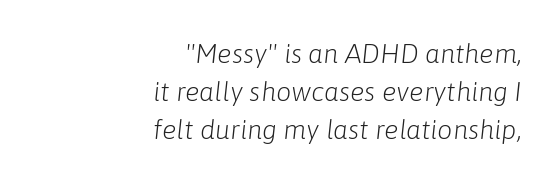
Q: Is the text bold? A: No.
Q: Is the text italic (slanted)? A: Yes, it leans right by about 6 degrees.
Q: Is the text underlined? A: No.
Q: How is the paragraph aligned? A: Right-aligned.
Q: Is the spacing between letters normal or unusually wide? A: Normal.
Q: Is the spacing between lines tight, normal or loose? A: Normal.
